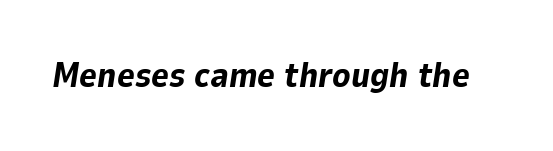
These lines are rendered in a variable-pitch font. Notice how the stems are inclined rather than vertical — that's the hallmark of italics. Here the glyphs are tracked normally, forming tight word shapes. Is the type bold? Yes — the strokes are clearly thick and heavy. Has an underline been added? It has not.
